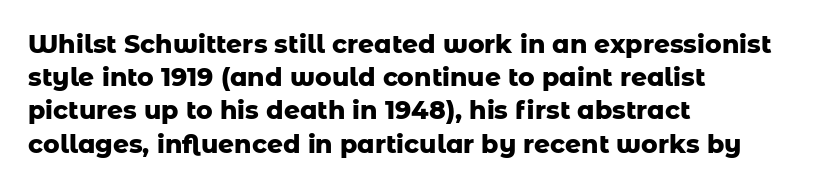
The image shows 25 px bold type, upright; set left-aligned, normal line spacing (1.33x), normal letter spacing, not underlined.
